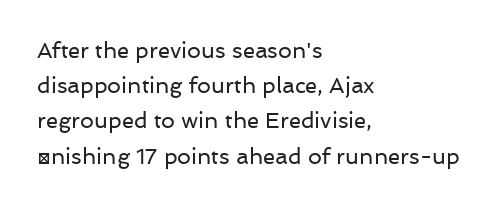
A quiet, ordinary-to-light weight characterises the typeface. Default kerning and tracking; the words read as compact shapes. These lines stack with their left ends in a neat column. The leading is moderate, giving the passage an even texture.
